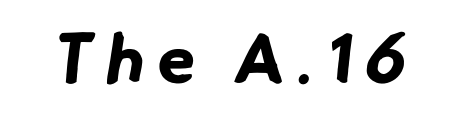
{"serif": "no", "bold": "yes", "weight": "bold", "width": "normal", "stroke_contrast": "low", "x_height": "small", "monospaced": "no", "underline": "no", "letter_spacing": "wide", "letter_spacing_em": 0.2, "glyph_px": 69}
